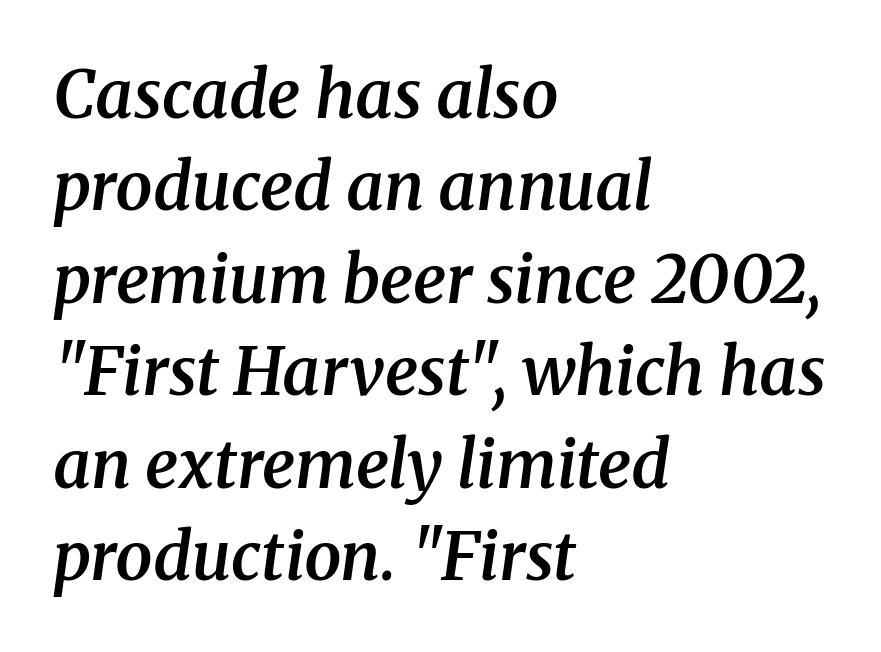
The image shows 66 px semibold serif type, italic (leaning right); set left-aligned, normal line spacing (1.4x), normal letter spacing, not underlined; medium stroke contrast and a medium x-height.
